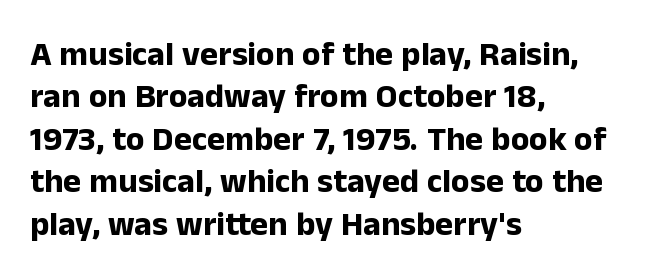
In terms of leading, this rendering sits right in the middle. Each line starts at the same left margin while the right side varies. This is the regular roman posture of the typeface. This is heavy type, rendered in bold. Unmarked baselines from the first word to the last.
